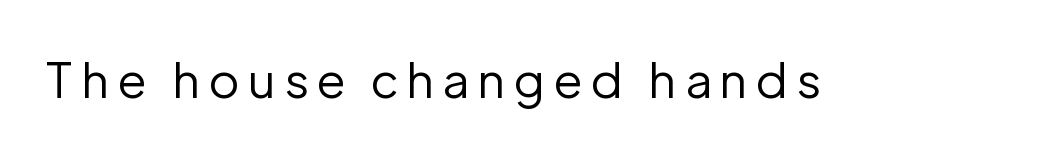
The image shows 49 px regular-weight sans-serif type, upright; set not underlined; low stroke contrast and a medium x-height.
